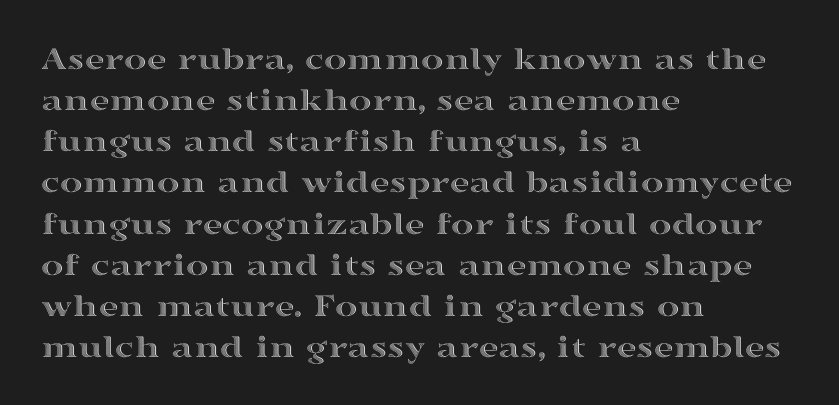
Q: Is the text italic (slanted)? A: No, it is upright.
Q: Is the text underlined? A: No.
Q: How is the paragraph aligned? A: Left-aligned.
Q: Is the spacing between letters normal or unusually wide? A: Normal.
Q: Width (condensed, normal, or wide)? A: Wide.
Q: x-height? A: Medium.
Q: Monospaced? A: No.
